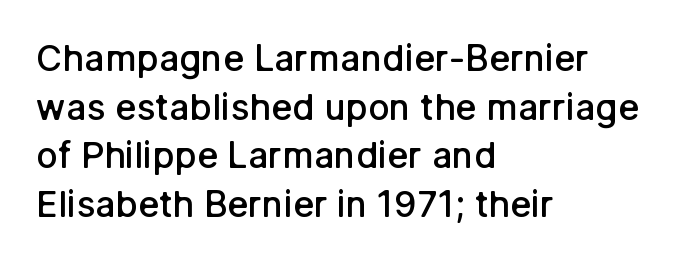
Q: Is the text bold? A: Semi-bold.
Q: Is the text italic (slanted)? A: No, it is upright.
Q: Is the typeface a serif or a sans-serif typeface? A: Sans-serif.
Q: Is the text underlined? A: No.
Q: How is the paragraph aligned? A: Left-aligned.
Q: Is the spacing between letters normal or unusually wide? A: Normal.
Q: Is the spacing between lines tight, normal or loose? A: Normal.
Q: Width (condensed, normal, or wide)? A: Normal.
Q: Stroke contrast? A: Low.
Q: x-height? A: Medium.
Q: Monospaced? A: No.
